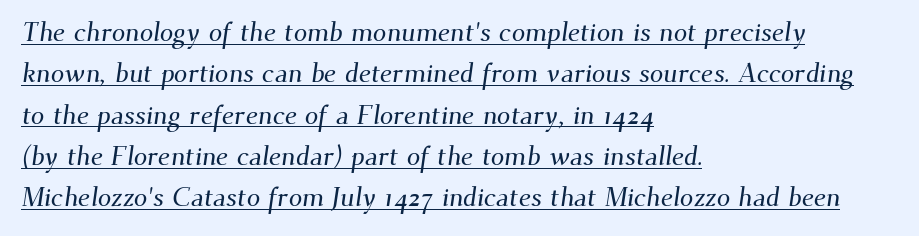
Between one letter and the next there's only the usual sliver of space. The rendering uses the underline text-decoration. In CSS terms this would be text-align: left. The rows are spaced the way most documents space them.
